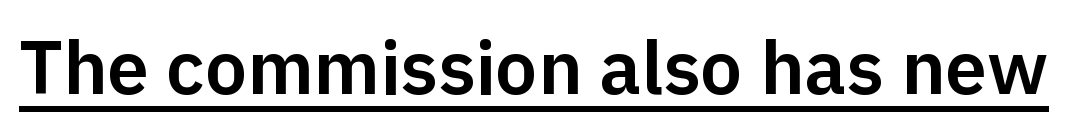
Q: Is the text italic (slanted)? A: No, it is upright.
Q: Is the typeface a serif or a sans-serif typeface? A: Sans-serif.
Q: Is the text underlined? A: Yes.
Q: Is the spacing between letters normal or unusually wide? A: Normal.
Q: Width (condensed, normal, or wide)? A: Normal.
Q: Stroke contrast? A: Low.
Q: x-height? A: Medium.
Q: Monospaced? A: No.
